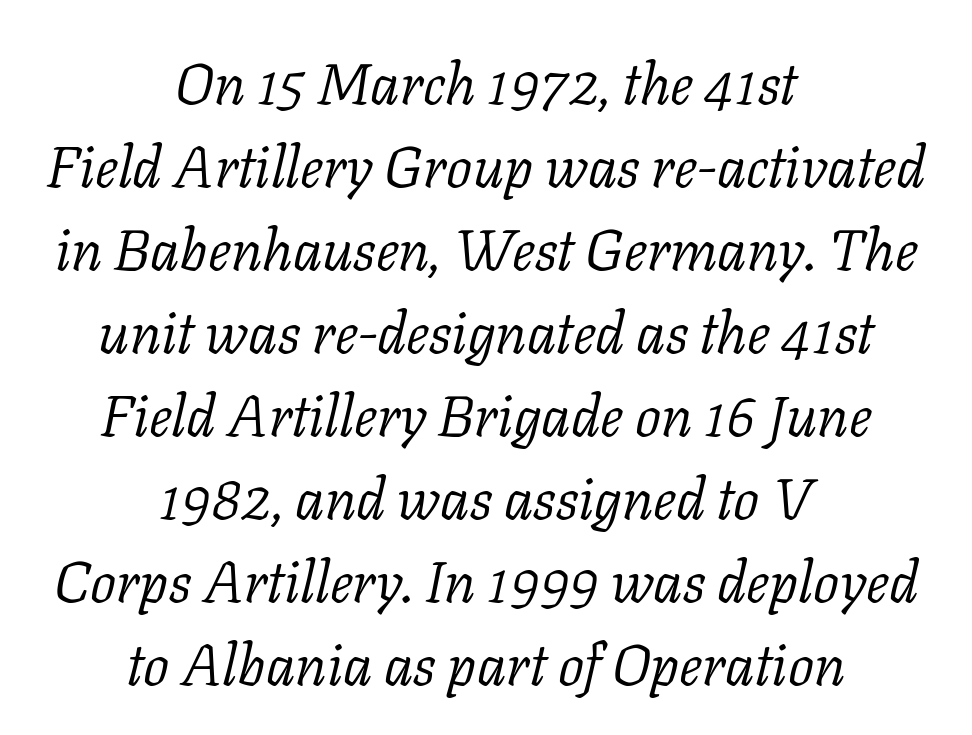
Notice how the stems are inclined rather than vertical — that's the hallmark of italics. This is not heavy type; no bold has been used. Note the varied advance widths — an 'i' is clearly narrower than an 'm'. Observe the ordinary spacing: letters are neighbours, not strangers. Small tapered or slab feet sit at the stroke ends, so this counts as serif.
